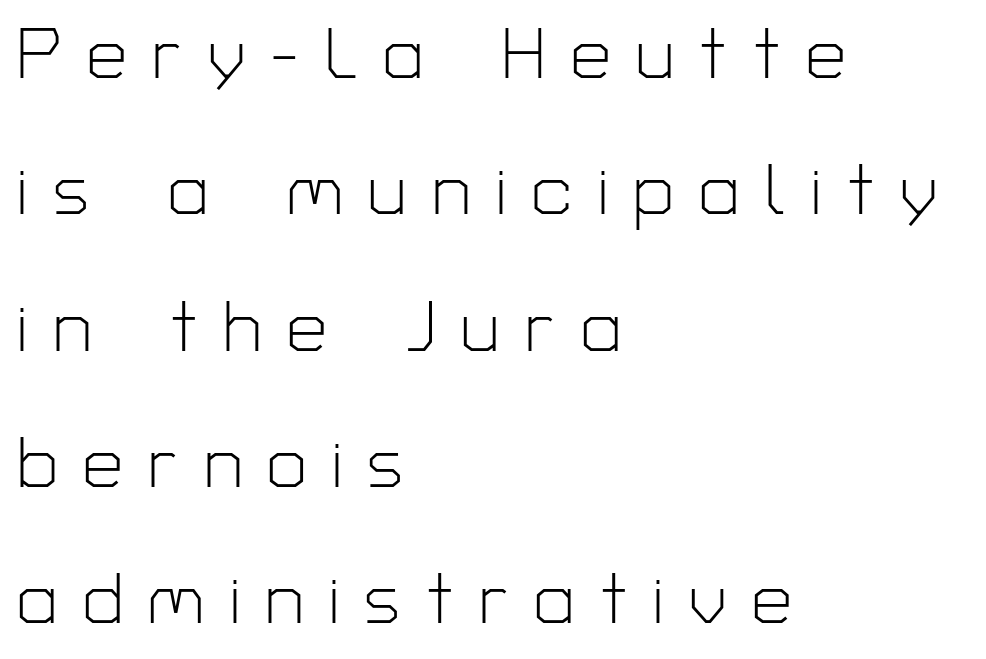
Q: Is the text bold? A: No.
Q: Is the text italic (slanted)? A: No, it is upright.
Q: Is the typeface a serif or a sans-serif typeface? A: Sans-serif.
Q: Is the text underlined? A: No.
Q: How is the paragraph aligned? A: Left-aligned.
Q: Is the spacing between letters normal or unusually wide? A: Unusually wide.
Q: Is the spacing between lines tight, normal or loose? A: Loose.
Q: Width (condensed, normal, or wide)? A: Normal.
Q: Stroke contrast? A: Low.
Q: x-height? A: Medium.
Q: Monospaced? A: No.
